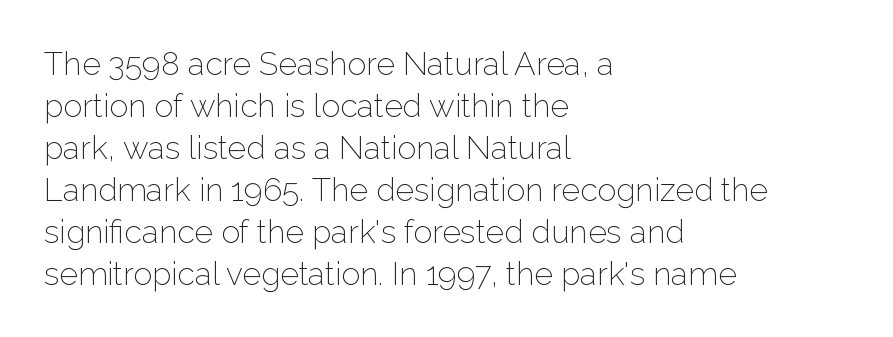
The letters stand straight up with perfectly vertical stems. The typesetter chose a ragged-right arrangement here. Each letter's strokes conclude bluntly, with no projecting serifs. Descenders are the only things crossing below the line.
